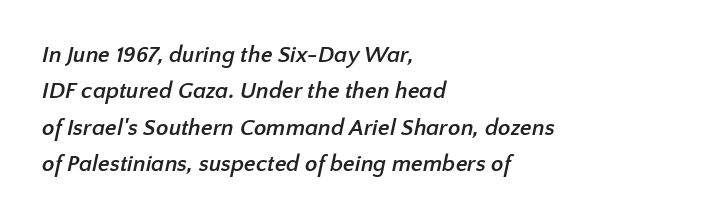
Q: Is the text bold? A: Yes.
Q: Is the text underlined? A: No.
Q: How is the paragraph aligned? A: Left-aligned.
Q: Is the spacing between letters normal or unusually wide? A: Normal.
Q: Is the spacing between lines tight, normal or loose? A: Normal.
